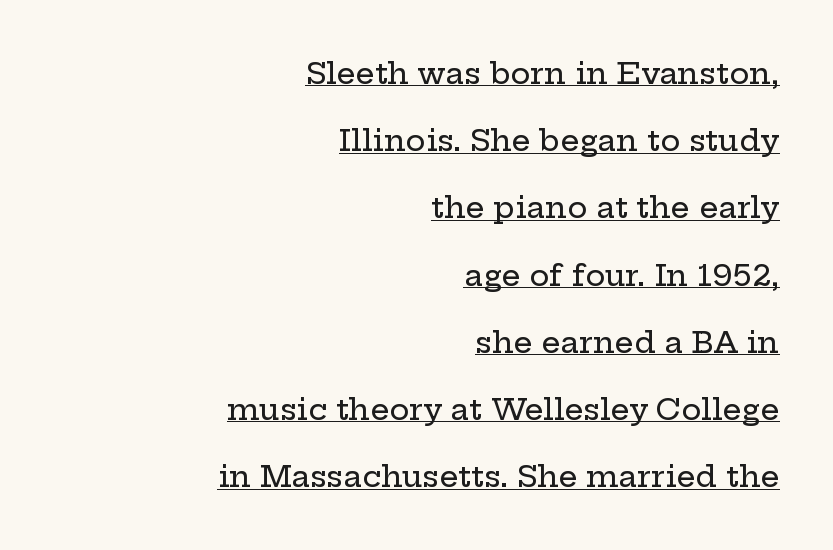
Q: Is the text italic (slanted)? A: No, it is upright.
Q: Is the typeface a serif or a sans-serif typeface? A: Serif.
Q: Is the text underlined? A: Yes.
Q: How is the paragraph aligned? A: Right-aligned.
Q: Is the spacing between letters normal or unusually wide? A: Normal.
Q: Is the spacing between lines tight, normal or loose? A: Loose.
Q: Width (condensed, normal, or wide)? A: Wide.
Q: Stroke contrast? A: Low.
Q: x-height? A: Medium.
Q: Monospaced? A: No.
